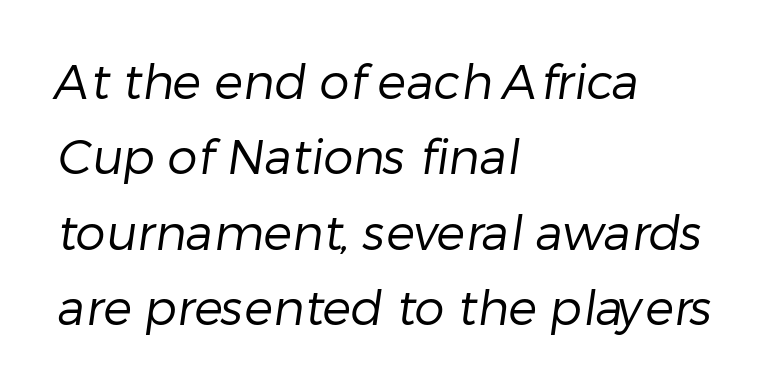
The image shows 48 px regular-weight sans-serif type; set left-aligned, normal line spacing (1.57x), normal letter spacing, not underlined; low stroke contrast and a medium x-height.
